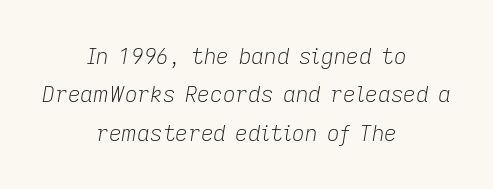
Q: Is the text bold? A: No.
Q: Is the text italic (slanted)? A: Yes, it leans right by about 9 degrees.
Q: Is the text underlined? A: No.
Q: How is the paragraph aligned? A: Centered.
Q: Is the spacing between letters normal or unusually wide? A: Normal.
